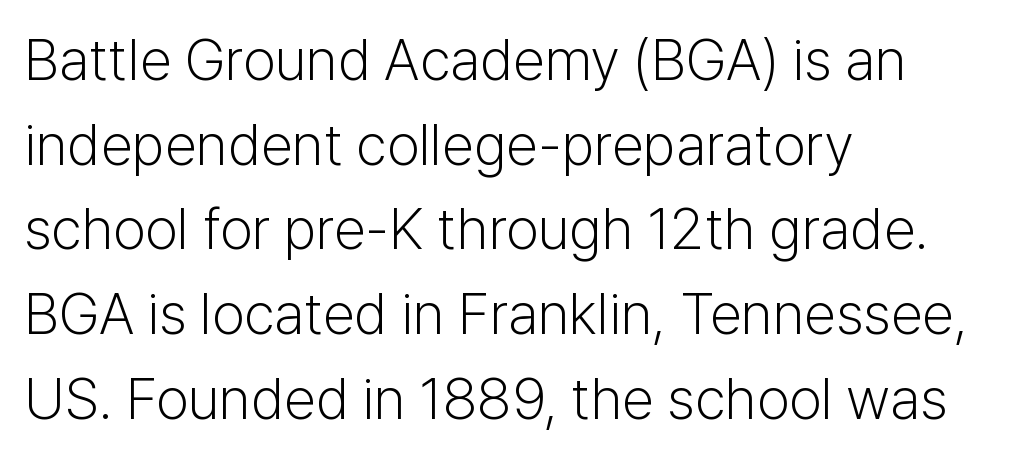
These lines stack with their left ends in a neat column. The line texture is even and compact thanks to regular tracking. You can tell from the bare stems that sans-serif type was used. The vertical gap from one line to the next is medium.
